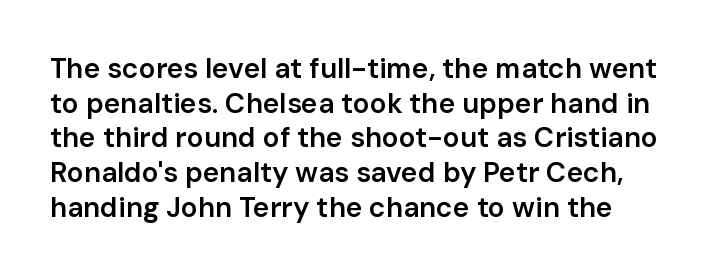
The font's upright variant was chosen for this text. Weight check: semibold — heavier than regular, not quite bold. Unlike a traditional serif, this face leaves its strokes unadorned. The passage shown is typed in a proportional face where columns would drift. Quick note: underline off. The gaps between neighbouring characters are ordinary and unremarkable.
